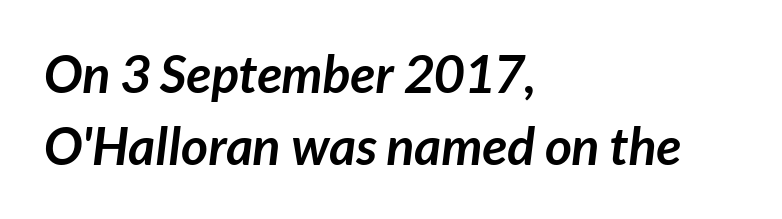
Students, this is bold: see how much ink each stroke carries. Nope, no serifs anywhere on these letters. Does the leading feel generous? No, just average. Just letters on the line, the space beneath them empty. Here the designer chose a conventional face with non-uniform glyph widths.
